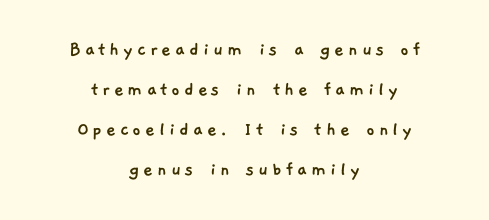
Q: Is the text underlined? A: No.
Q: How is the paragraph aligned? A: Centered.
Q: Is the spacing between lines tight, normal or loose? A: Loose.
